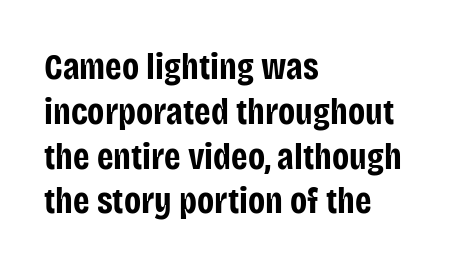
The image shows 37 px bold, condensed sans-serif type, upright; set left-aligned, line spacing 1.21x, normal letter spacing, not underlined; low stroke contrast and a large x-height.
